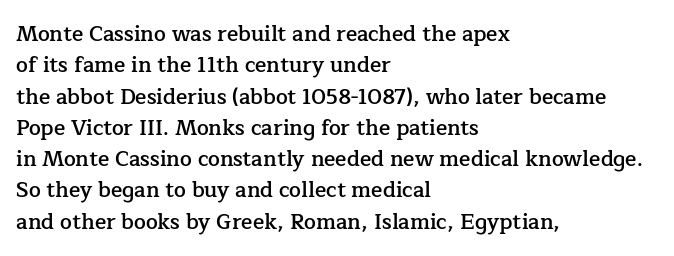
Q: Is the text bold? A: Semi-bold.
Q: Is the text italic (slanted)? A: No, it is upright.
Q: Is the text underlined? A: No.
Q: How is the paragraph aligned? A: Left-aligned.
Q: Is the spacing between letters normal or unusually wide? A: Normal.
Q: Is the spacing between lines tight, normal or loose? A: Normal.
